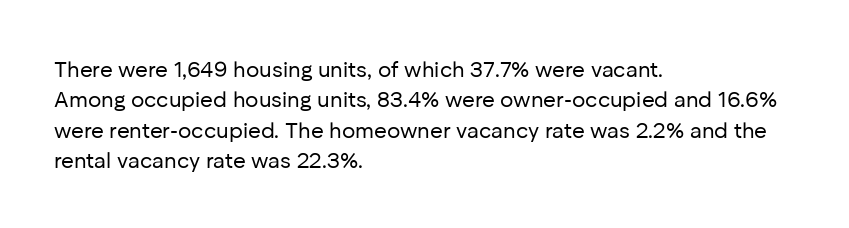
A quiet, ordinary-to-light weight characterises the typeface. The text block is weighted toward the left margin, trailing off unevenly rightward. This rendering leaves character spacing at its baseline value. Characters remain perfectly vertical along every line. The strip under each line holds only bare page.
